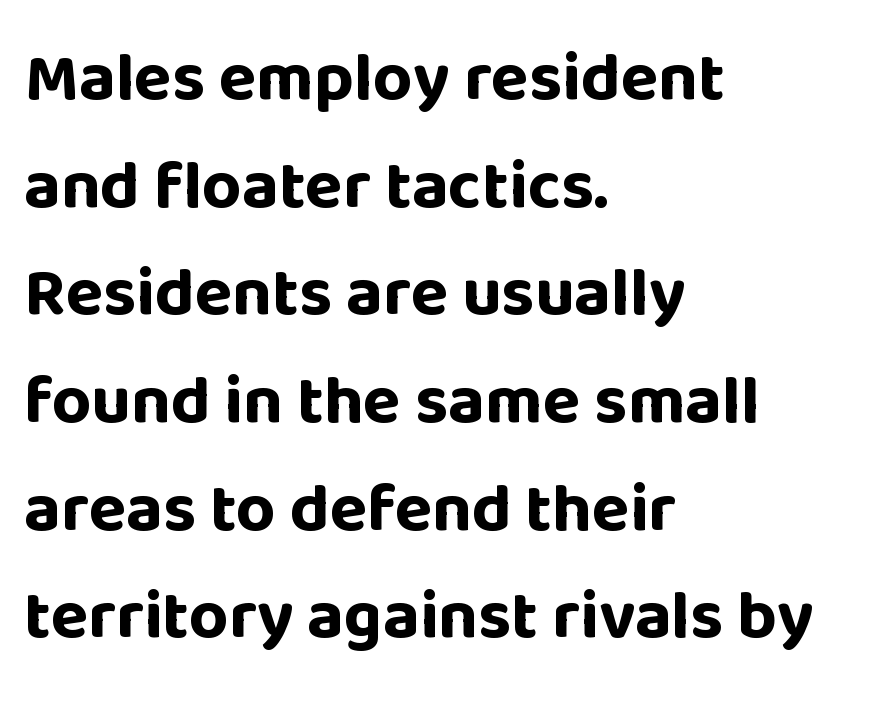
Character widths vary here, with narrow letters taking less room than wide ones. What kind of face is this? One without serifs — a sans. I'd describe the lettering as bold — thick and assertive. Posture: vertical.
